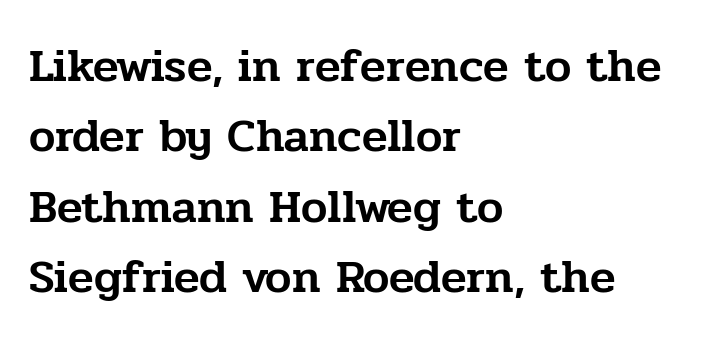
{"serif": "yes", "italic": "no", "width": "normal", "stroke_contrast": "low", "x_height": "medium", "monospaced": "no", "underline": "no", "align": "left", "line_spacing": "normal", "line_spacing_ratio": 1.5, "letter_spacing": "normal", "letter_spacing_em": 0.0, "glyph_px": 47}
